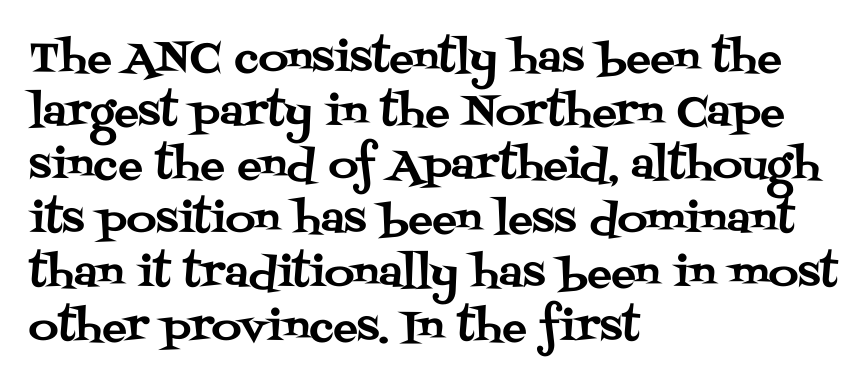
Q: Is the text italic (slanted)? A: No, it is upright.
Q: Is the typeface a serif or a sans-serif typeface? A: Serif.
Q: Is the text underlined? A: No.
Q: How is the paragraph aligned? A: Left-aligned.
Q: Is the spacing between letters normal or unusually wide? A: Normal.
Q: Is the spacing between lines tight, normal or loose? A: Normal.
Q: Width (condensed, normal, or wide)? A: Normal.
Q: Stroke contrast? A: Medium.
Q: x-height? A: Large.
Q: Monospaced? A: No.
